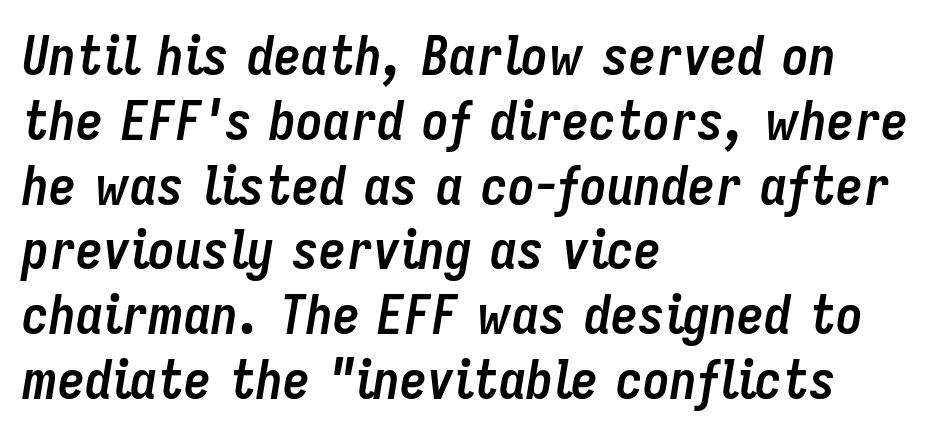
The image shows 54 px semibold, condensed type, italic (leaning right); set left-aligned, line spacing 1.2x, normal letter spacing, not underlined; low stroke contrast and a medium x-height.
